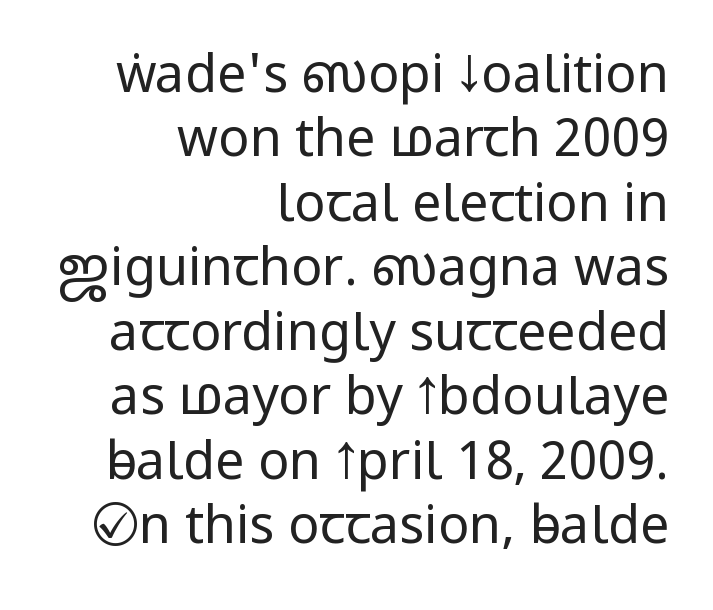
{"serif": "no", "italic": "no", "bold": "no", "weight": "regular", "width": "condensed", "stroke_contrast": "low", "underline": "no", "align": "right", "line_spacing_ratio": 1.24, "letter_spacing": "normal", "letter_spacing_em": 0.0, "glyph_px": 52}
